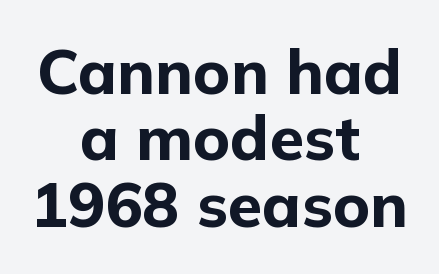
The image shows 62 px bold sans-serif type, upright; set centered, tight line spacing (1.07x), normal letter spacing, not underlined; low stroke contrast and a medium x-height.
